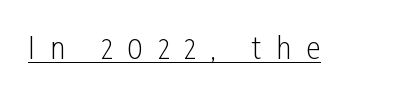
{"serif": "no", "italic": "no", "bold": "no", "weight": "light", "width": "condensed", "stroke_contrast": "low", "x_height": "medium", "monospaced": "no", "underline": "yes", "letter_spacing": "wide", "letter_spacing_em": 0.49, "glyph_px": 29}
